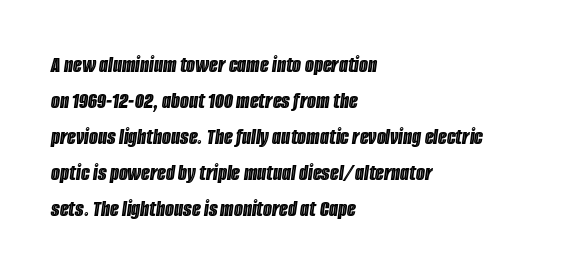
{"italic": "yes", "lean": "right", "slant_degrees": 8, "underline": "no", "align": "left", "line_spacing": "normal", "line_spacing_ratio": 1.56, "letter_spacing": "normal", "letter_spacing_em": 0.0, "glyph_px": 23}
